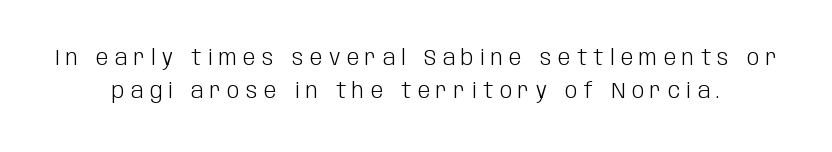
{"italic": "no", "bold": "no", "underline": "no", "line_spacing": "normal", "line_spacing_ratio": 1.51, "letter_spacing": "wide", "letter_spacing_em": 0.29, "glyph_px": 22}
